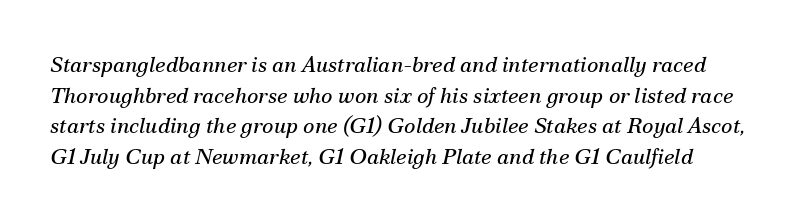
Q: Is the text bold? A: No.
Q: Is the text italic (slanted)? A: Yes, it leans right by about 12 degrees.
Q: Is the text underlined? A: No.
Q: Is the spacing between letters normal or unusually wide? A: Normal.
Q: Is the spacing between lines tight, normal or loose? A: Normal.
